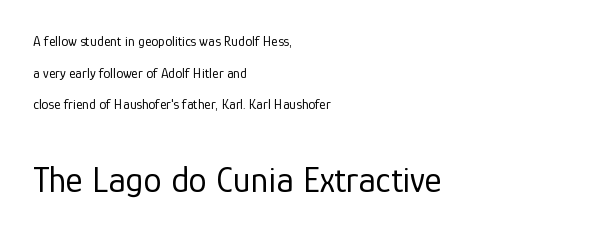
{"serif": "no", "italic": "no", "bold": "no", "weight": "regular", "width": "normal", "stroke_contrast": "low", "x_height": "medium", "monospaced": "no", "underline": "no", "align": "left", "line_spacing": "loose", "line_spacing_ratio": 2.26, "letter_spacing": "normal", "letter_spacing_em": 0.0, "larger_block": "second", "size_ratio": 2.64, "glyph_px": 37}
